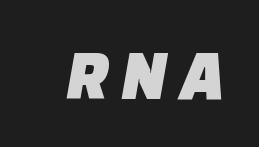
{"serif": "no", "width": "normal", "stroke_contrast": "low", "x_height": "large", "monospaced": "no", "underline": "no", "glyph_px": 73}
